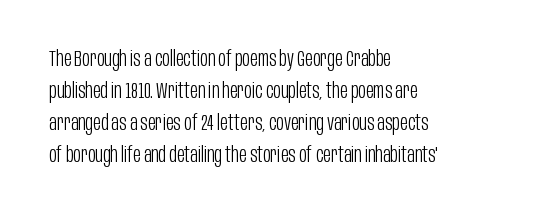
{"italic": "no", "bold": "no", "underline": "no", "align": "left", "line_spacing": "normal", "line_spacing_ratio": 1.52, "letter_spacing": "normal", "letter_spacing_em": 0.0, "glyph_px": 21}
